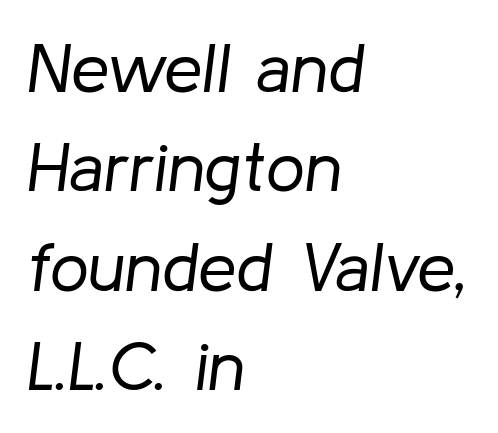
Q: Is the text bold? A: No.
Q: Is the text italic (slanted)? A: Yes, it leans right by about 8 degrees.
Q: Is the text underlined? A: No.
Q: How is the paragraph aligned? A: Left-aligned.
Q: Is the spacing between letters normal or unusually wide? A: Normal.
Q: Is the spacing between lines tight, normal or loose? A: Normal.
Q: Width (condensed, normal, or wide)? A: Normal.
Q: Stroke contrast? A: Low.
Q: x-height? A: Medium.
Q: Monospaced? A: No.
